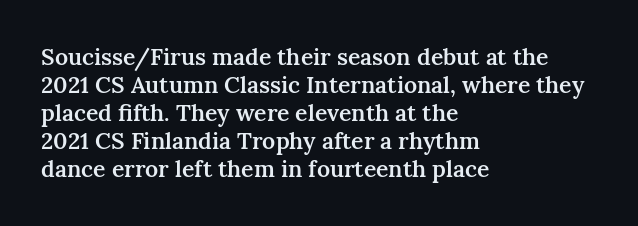
{"italic": "no", "bold": "semi", "underline": "no", "align": "left", "line_spacing_ratio": 1.22, "letter_spacing": "normal", "letter_spacing_em": 0.0, "glyph_px": 23}
